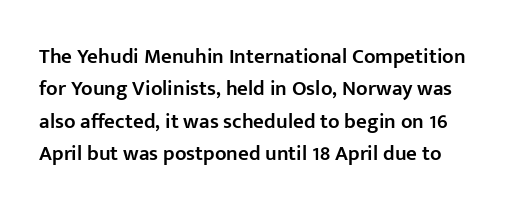
A bit beefed up — I'd call it semibold rather than bold. Nope, not italic — everything's standing straight. Rows of type keep a routine distance in the vertical direction. The glyphs are unaccompanied by any horizontal stroke below them. Look at the tracking — it's just the regular setting, nothing added.
